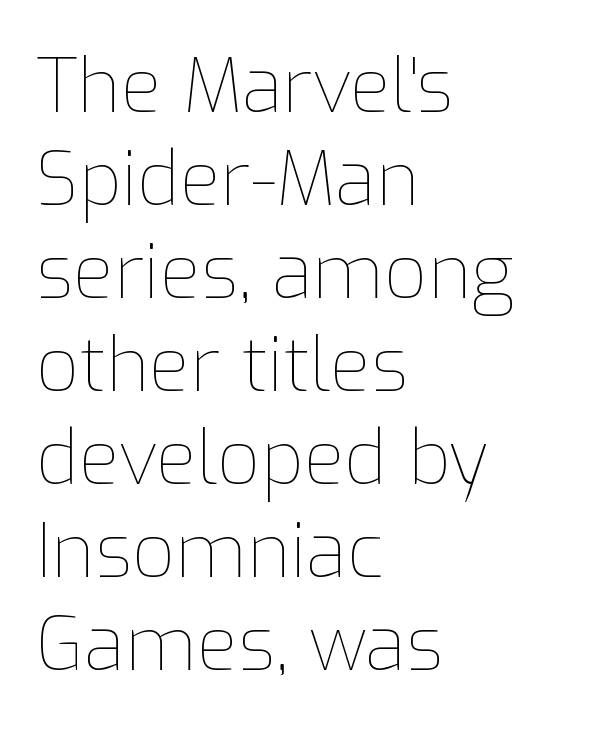
Q: Is the text bold? A: No.
Q: Is the text italic (slanted)? A: No, it is upright.
Q: Is the text underlined? A: No.
Q: How is the paragraph aligned? A: Left-aligned.
Q: Is the spacing between letters normal or unusually wide? A: Normal.
Q: Width (condensed, normal, or wide)? A: Normal.
Q: Stroke contrast? A: Low.
Q: x-height? A: Medium.
Q: Monospaced? A: No.
